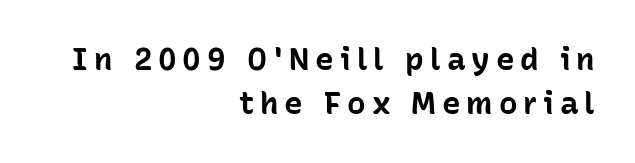
Q: Is the text bold? A: Yes.
Q: Is the text italic (slanted)? A: No, it is upright.
Q: Is the typeface a serif or a sans-serif typeface? A: Sans-serif.
Q: Is the text underlined? A: No.
Q: How is the paragraph aligned? A: Right-aligned.
Q: Is the spacing between lines tight, normal or loose? A: Normal.
Q: Width (condensed, normal, or wide)? A: Normal.
Q: Stroke contrast? A: Low.
Q: x-height? A: Medium.
Q: Monospaced? A: No.
